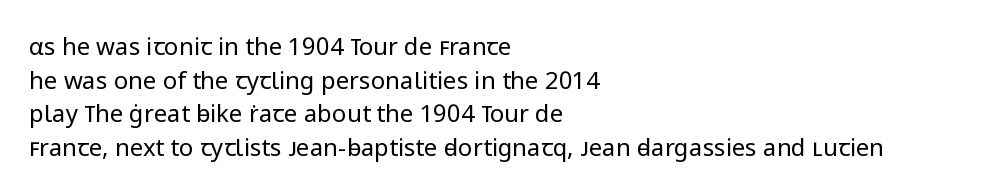
Does the copy run flush right? No — it runs flush left. Does extra space separate the letters? No, they use regular spacing. The letters look calm and open, with moderate or lighter stems. Beneath every word, the page is bare. Normally led — the rows are evenly, conventionally spaced.
